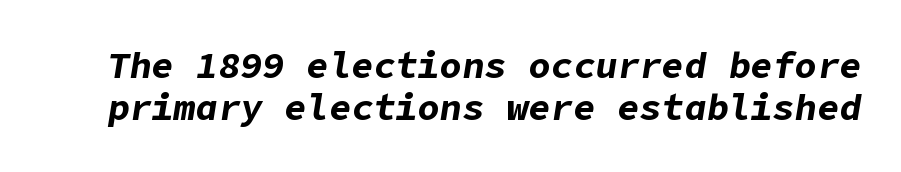
{"italic": "yes", "lean": "right", "slant_degrees": 9, "bold": "yes", "weight": "bold", "width": "normal", "stroke_contrast": "low", "x_height": "medium", "underline": "no", "line_spacing": "tight", "line_spacing_ratio": 1.13, "letter_spacing": "normal", "letter_spacing_em": 0.0, "glyph_px": 37}
